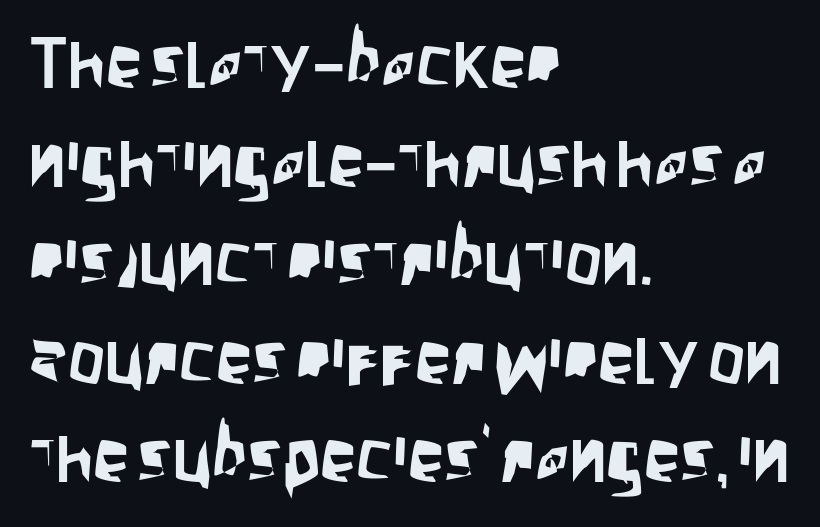
Q: Is the text italic (slanted)? A: No, it is upright.
Q: Is the typeface a serif or a sans-serif typeface? A: Sans-serif.
Q: Is the text underlined? A: No.
Q: How is the paragraph aligned? A: Left-aligned.
Q: Is the spacing between letters normal or unusually wide? A: Normal.
Q: Is the spacing between lines tight, normal or loose? A: Normal.
Q: Width (condensed, normal, or wide)? A: Condensed.
Q: Stroke contrast? A: Low.
Q: x-height? A: Large.
Q: Monospaced? A: No.
